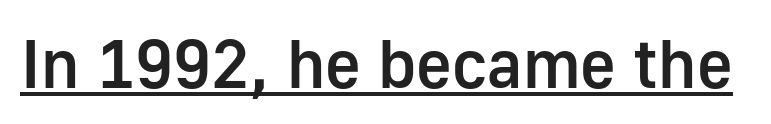
The image shows 69 px semibold sans-serif type, upright; set normal letter spacing, underlined; low stroke contrast and a medium x-height.
